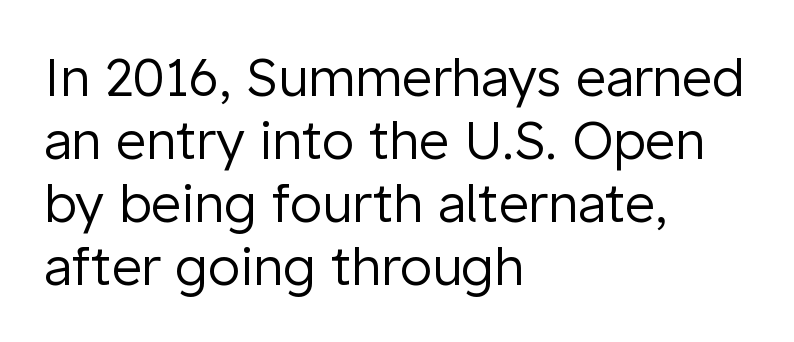
The image shows 52 px regular-weight sans-serif type, upright; set left-aligned, line spacing 1.21x, normal letter spacing, not underlined; low stroke contrast and a medium x-height.
